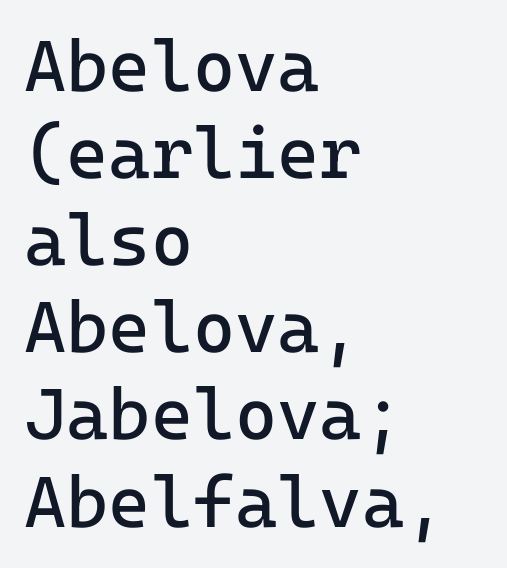
Q: Is the text bold? A: No.
Q: Is the text italic (slanted)? A: No, it is upright.
Q: Is the typeface a serif or a sans-serif typeface? A: Sans-serif.
Q: Is the text underlined? A: No.
Q: How is the paragraph aligned? A: Left-aligned.
Q: Is the spacing between letters normal or unusually wide? A: Normal.
Q: Width (condensed, normal, or wide)? A: Normal.
Q: Stroke contrast? A: Low.
Q: x-height? A: Medium.
Q: Monospaced? A: Yes.
